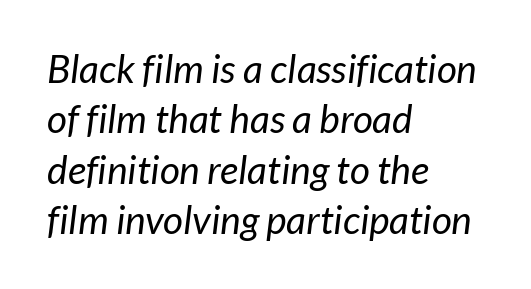
Letters rest on an invisible, unmarked baseline. Summary of vertical rhythm: regular, with standard interline spacing. The typesetting does not lean heavy: it is not bold. Each word holds together tightly as a unit, with standard inter-letter gaps. Caption: multi-line text, flush left, ragged right. Note the varied advance widths — an 'i' is clearly narrower than an 'm'.
